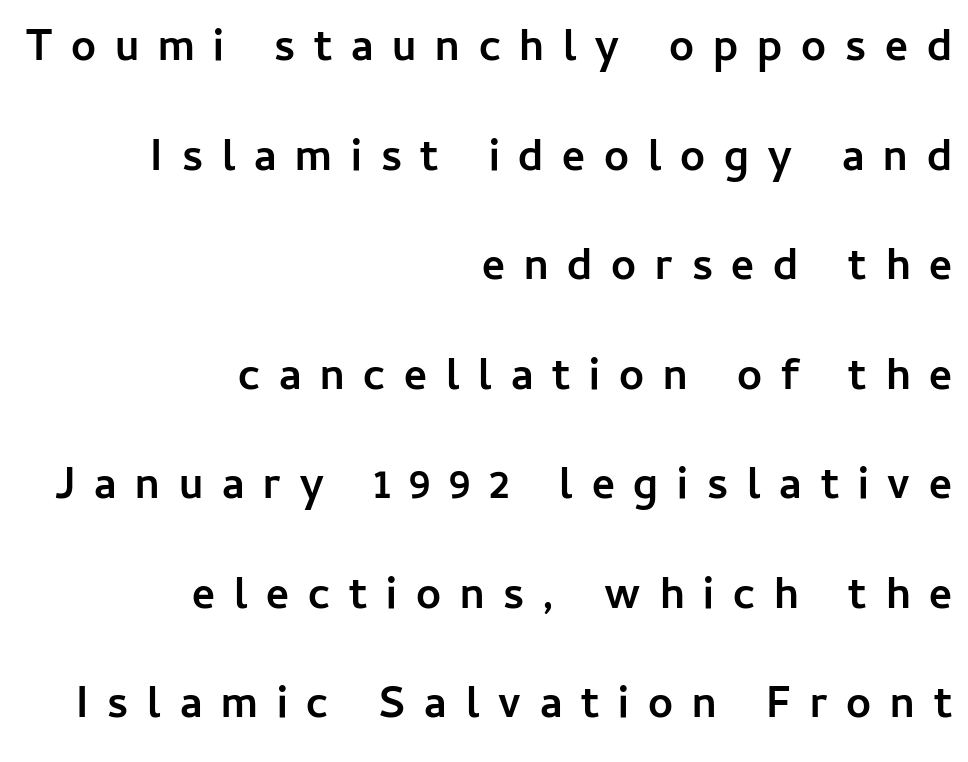
Type style note: lacks serifs. Descenders hang freely into open space. A typesetter would call this leading open, well beyond the default. Emphasis by weight is at full strength: bold.
